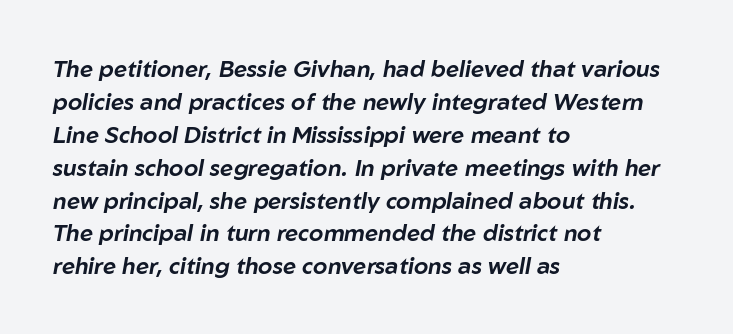
Q: Is the text italic (slanted)? A: Yes, it leans right by about 10 degrees.
Q: Is the text underlined? A: No.
Q: How is the paragraph aligned? A: Left-aligned.
Q: Is the spacing between letters normal or unusually wide? A: Normal.
Q: Is the spacing between lines tight, normal or loose? A: Normal.
